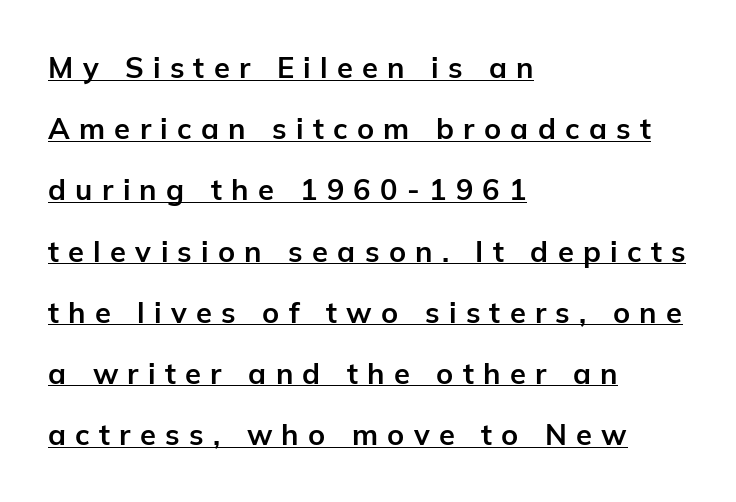
{"serif": "no", "italic": "no", "bold": "yes", "weight": "bold", "width": "normal", "stroke_contrast": "low", "x_height": "medium", "monospaced": "no", "underline": "yes", "align": "left", "line_spacing": "loose", "line_spacing_ratio": 2.11, "letter_spacing": "wide", "letter_spacing_em": 0.32, "glyph_px": 29}
